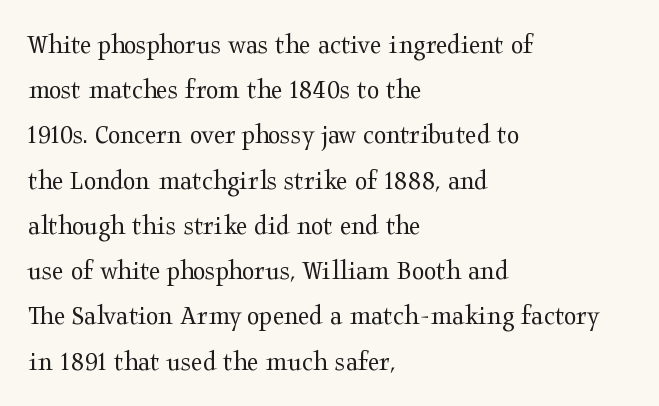
{"serif": "yes", "italic": "no", "bold": "no", "weight": "regular", "width": "wide", "stroke_contrast": "medium", "x_height": "medium", "monospaced": "no", "underline": "no", "align": "left", "line_spacing": "normal", "line_spacing_ratio": 1.56, "letter_spacing": "normal", "letter_spacing_em": 0.0, "glyph_px": 29}
